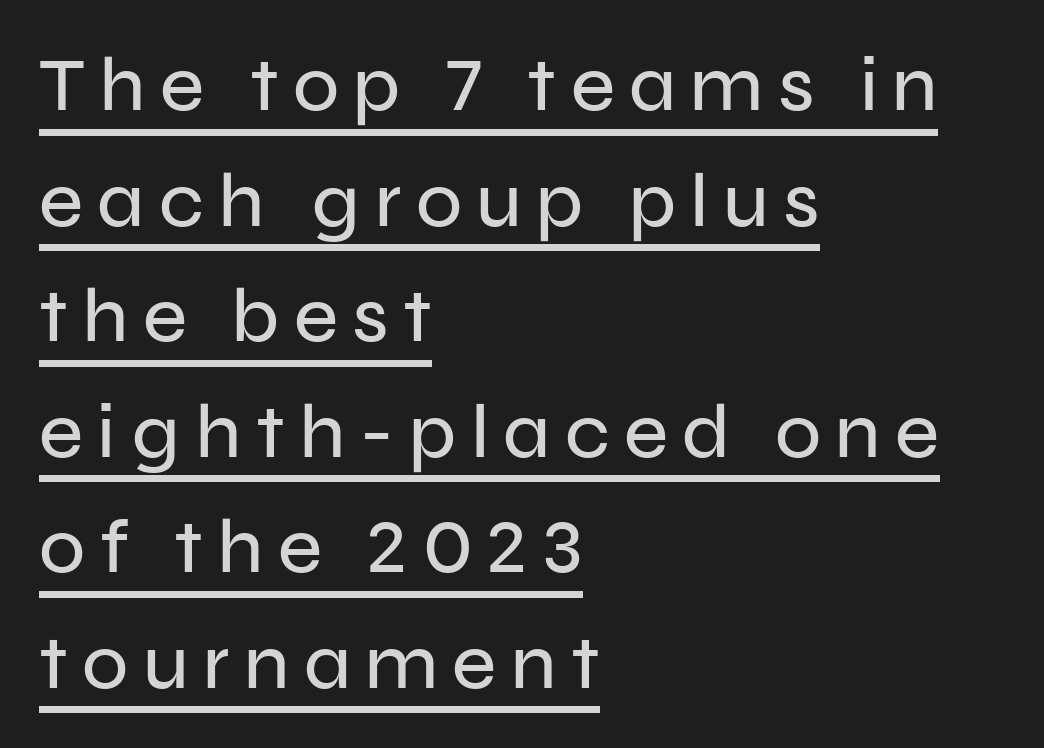
{"serif": "no", "italic": "no", "width": "normal", "stroke_contrast": "low", "x_height": "medium", "monospaced": "no", "underline": "yes", "align": "left", "line_spacing": "normal", "line_spacing_ratio": 1.52, "glyph_px": 76}
